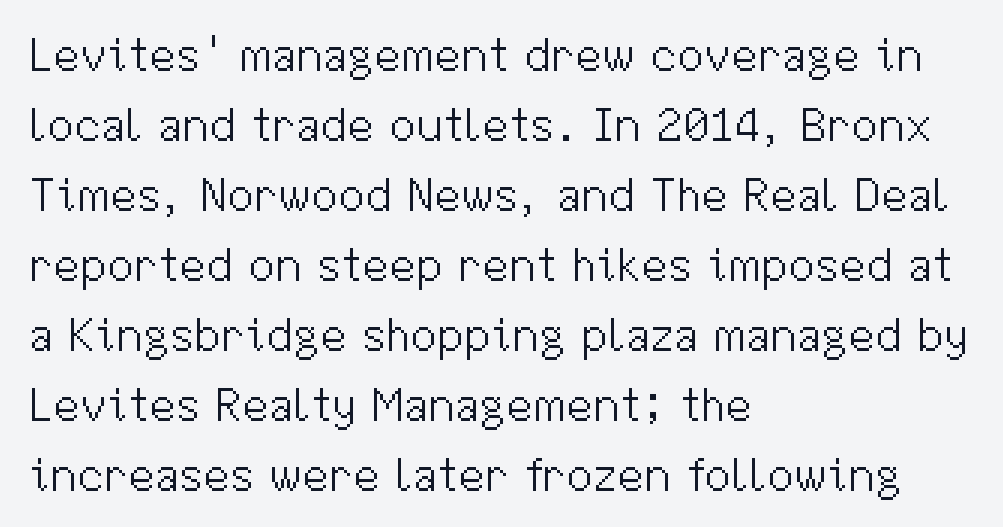
The image shows 48 px light sans-serif type, upright; set left-aligned, normal line spacing (1.46x), normal letter spacing, not underlined; medium stroke contrast and a medium x-height.
